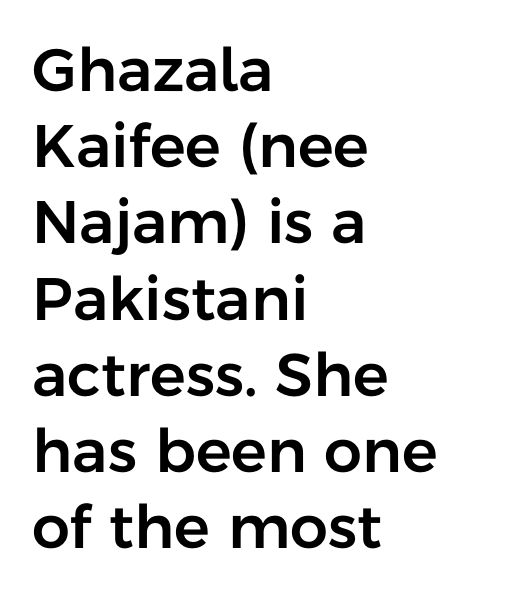
{"serif": "no", "italic": "no", "width": "normal", "stroke_contrast": "low", "x_height": "medium", "monospaced": "no", "underline": "no", "align": "left", "line_spacing": "normal", "line_spacing_ratio": 1.27, "letter_spacing": "normal", "letter_spacing_em": 0.0, "glyph_px": 60}
